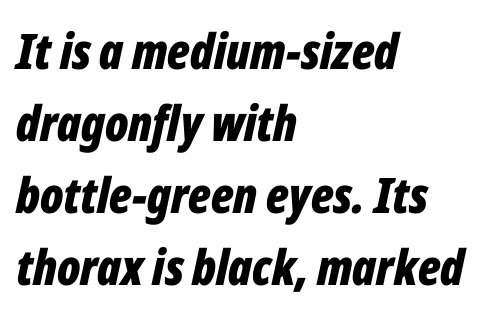
{"italic": "yes", "lean": "right", "slant_degrees": 12, "bold": "yes", "weight": "bold", "width": "condensed", "stroke_contrast": "low", "x_height": "medium", "monospaced": "no", "underline": "no", "align": "left", "line_spacing": "normal", "line_spacing_ratio": 1.47, "letter_spacing": "normal", "letter_spacing_em": 0.0, "glyph_px": 49}
